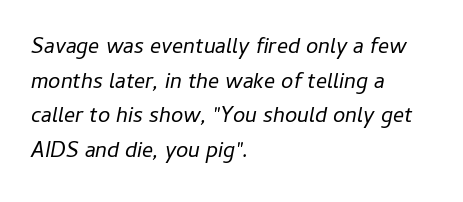
Q: Is the text bold? A: No.
Q: Is the text italic (slanted)? A: Yes, it leans right by about 11 degrees.
Q: Is the text underlined? A: No.
Q: How is the paragraph aligned? A: Left-aligned.
Q: Is the spacing between letters normal or unusually wide? A: Normal.
Q: Is the spacing between lines tight, normal or loose? A: Normal.
